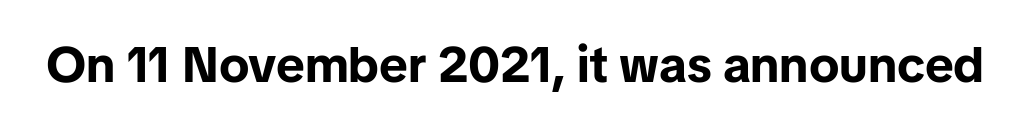
Q: Is the text bold? A: Yes.
Q: Is the text italic (slanted)? A: No, it is upright.
Q: Is the typeface a serif or a sans-serif typeface? A: Sans-serif.
Q: Is the text underlined? A: No.
Q: Is the spacing between letters normal or unusually wide? A: Normal.
Q: Width (condensed, normal, or wide)? A: Normal.
Q: Stroke contrast? A: Low.
Q: x-height? A: Medium.
Q: Monospaced? A: No.
